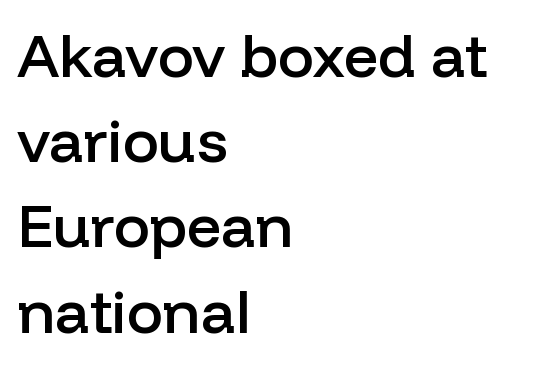
In terms of letterform style, serifs are entirely absent. The letters stand straight up with perfectly vertical stems. Each glyph is drawn with semibold strokes, heavier than normal yet not fully bold. The line-height multiplier appears to be the usual default. Think of a printed novel: that variable character pitch is what you see here. Observe the ordinary spacing: letters are neighbours, not strangers.
